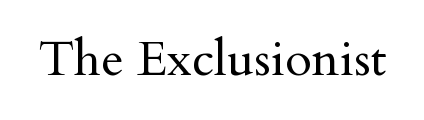
Q: Is the text bold? A: No.
Q: Is the text italic (slanted)? A: No, it is upright.
Q: Is the typeface a serif or a sans-serif typeface? A: Serif.
Q: Is the text underlined? A: No.
Q: Is the spacing between letters normal or unusually wide? A: Normal.
Q: Width (condensed, normal, or wide)? A: Normal.
Q: Stroke contrast? A: Medium.
Q: x-height? A: Small.
Q: Monospaced? A: No.
